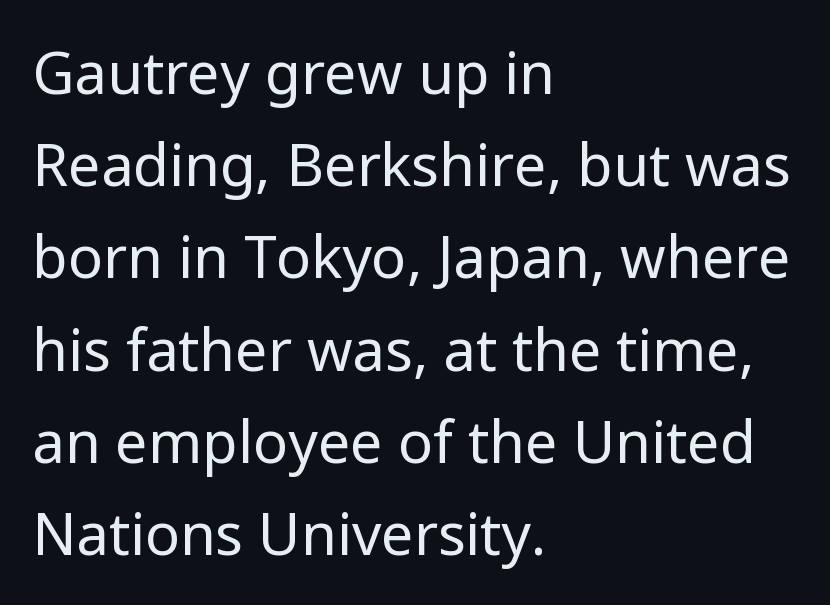
Does the copy run flush right? No — it runs flush left. The letters stand straight up with perfectly vertical stems. Do the characters align in a grid? No, the font is proportional. Bold? No — there's no thickening of the strokes. The face used here is a sans, in the tradition of grotesques and geometrics. No extra tracking has been applied to these lines.
